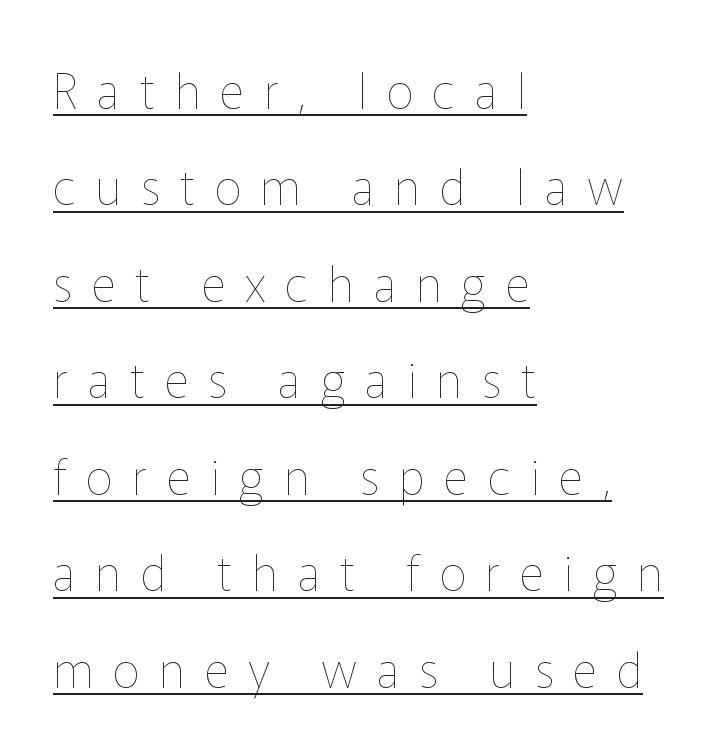
Q: Is the text bold? A: No.
Q: Is the text italic (slanted)? A: No, it is upright.
Q: Is the text underlined? A: Yes.
Q: How is the paragraph aligned? A: Left-aligned.
Q: Is the spacing between letters normal or unusually wide? A: Unusually wide.
Q: Is the spacing between lines tight, normal or loose? A: Loose.
Q: Width (condensed, normal, or wide)? A: Normal.
Q: Stroke contrast? A: Low.
Q: x-height? A: Medium.
Q: Monospaced? A: No.
